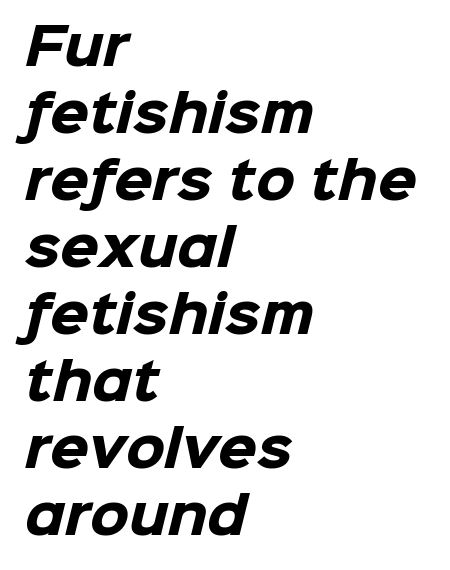
{"serif": "no", "bold": "yes", "weight": "heavy", "width": "normal", "stroke_contrast": "low", "x_height": "medium", "monospaced": "no", "underline": "no", "align": "left", "line_spacing": "normal", "line_spacing_ratio": 1.34, "letter_spacing": "normal", "letter_spacing_em": 0.0, "glyph_px": 50}
